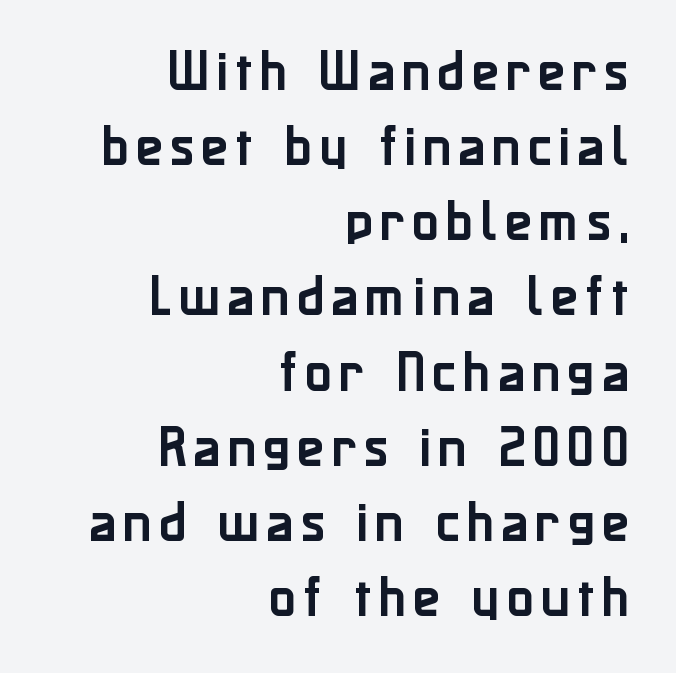
Line spacing here is normal. Bare-footed words on every line. The rendering uses natural spacing where letterforms have individual widths. The axis of the letterforms is exactly vertical. This sample is right-justified, so line beginnings fall wherever the words allow.
